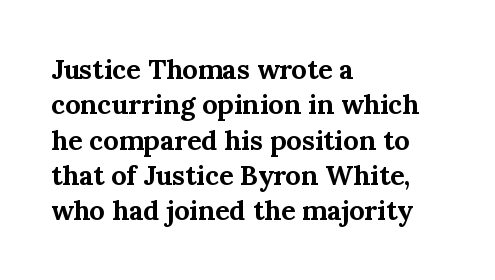
{"italic": "no", "bold": "yes", "underline": "no", "align": "left", "line_spacing": "normal", "line_spacing_ratio": 1.31, "letter_spacing": "normal", "letter_spacing_em": 0.0, "glyph_px": 27}
